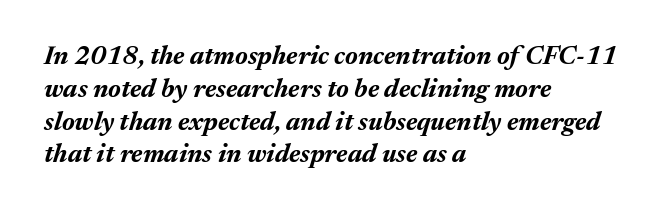
Short note: letters normally spaced. Compared with a centered layout, this one pins lines to the left instead. Is the type slanted? Yes — the strokes lean at a clear angle. If you measured baseline to baseline, you'd find a middling distance. The baseline area is clear.
